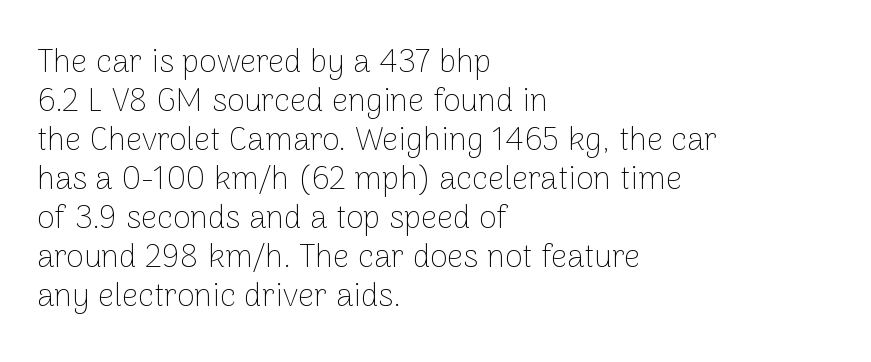
The image shows 32 px thin sans-serif type, upright; set left-aligned, line spacing 1.22x, normal letter spacing, not underlined; low stroke contrast and a medium x-height.
